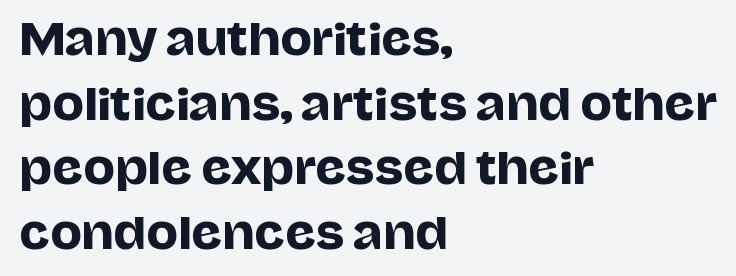
Q: Is the text italic (slanted)? A: No, it is upright.
Q: Is the typeface a serif or a sans-serif typeface? A: Sans-serif.
Q: Is the text underlined? A: No.
Q: How is the paragraph aligned? A: Left-aligned.
Q: Is the spacing between letters normal or unusually wide? A: Normal.
Q: Is the spacing between lines tight, normal or loose? A: Normal.
Q: Width (condensed, normal, or wide)? A: Normal.
Q: Stroke contrast? A: Low.
Q: x-height? A: Large.
Q: Monospaced? A: No.
